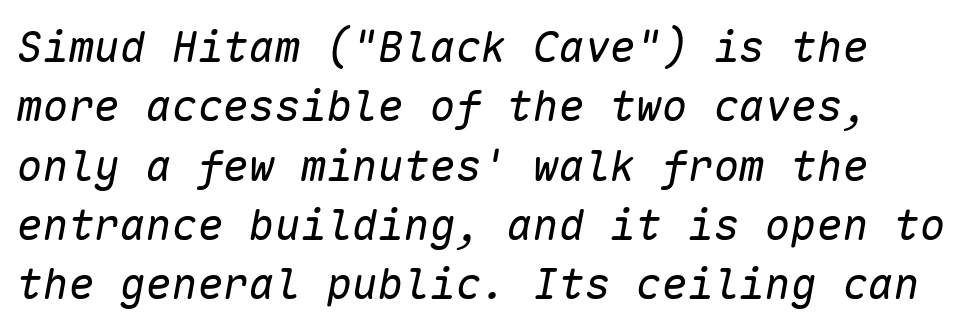
Q: Is the text bold? A: No.
Q: Is the text italic (slanted)? A: Yes, it leans right by about 10 degrees.
Q: Is the text underlined? A: No.
Q: Is the spacing between letters normal or unusually wide? A: Normal.
Q: Is the spacing between lines tight, normal or loose? A: Normal.
Q: Width (condensed, normal, or wide)? A: Normal.
Q: Stroke contrast? A: Low.
Q: x-height? A: Medium.
Q: Monospaced? A: Yes.
